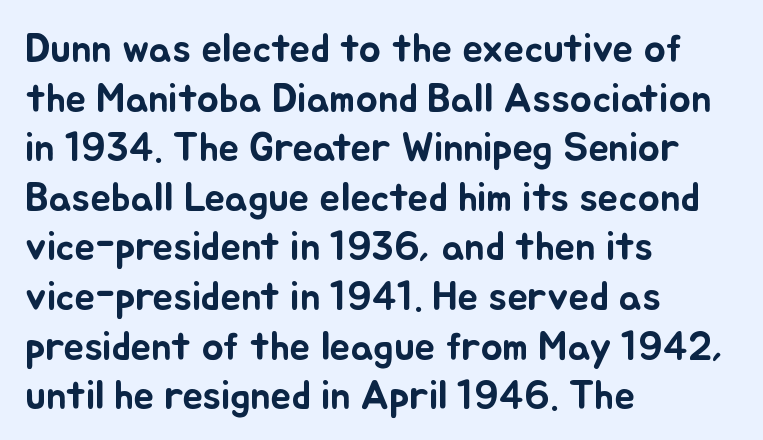
The image shows 41 px text type, upright; set left-aligned, line spacing 1.21x, normal letter spacing, not underlined; low stroke contrast and a small x-height.
